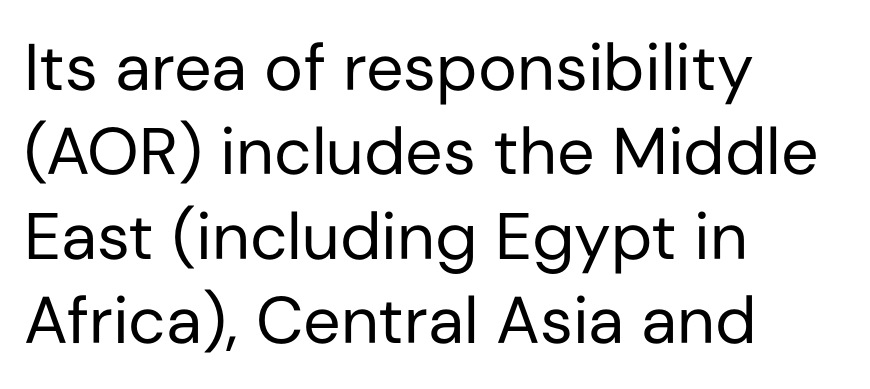
Q: Is the text bold? A: No.
Q: Is the text italic (slanted)? A: No, it is upright.
Q: Is the typeface a serif or a sans-serif typeface? A: Sans-serif.
Q: Is the text underlined? A: No.
Q: How is the paragraph aligned? A: Left-aligned.
Q: Is the spacing between letters normal or unusually wide? A: Normal.
Q: Is the spacing between lines tight, normal or loose? A: Normal.
Q: Width (condensed, normal, or wide)? A: Normal.
Q: Stroke contrast? A: Low.
Q: x-height? A: Medium.
Q: Monospaced? A: No.
